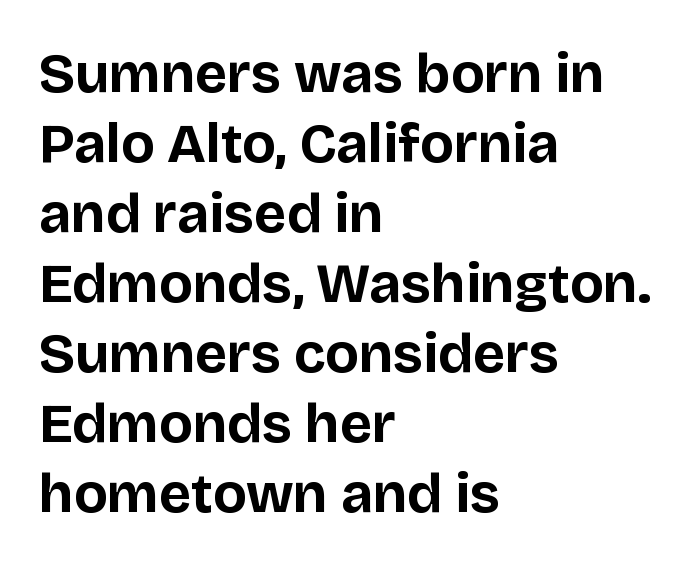
The image shows 56 px bold sans-serif type, upright; set left-aligned, normal line spacing (1.25x), normal letter spacing, not underlined; low stroke contrast and a large x-height.
